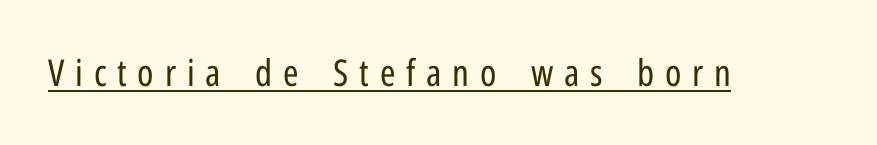
Q: Is the text bold? A: No.
Q: Is the text italic (slanted)? A: No, it is upright.
Q: Is the typeface a serif or a sans-serif typeface? A: Sans-serif.
Q: Is the text underlined? A: Yes.
Q: Is the spacing between letters normal or unusually wide? A: Unusually wide.
Q: Width (condensed, normal, or wide)? A: Condensed.
Q: Stroke contrast? A: Low.
Q: x-height? A: Medium.
Q: Monospaced? A: No.
